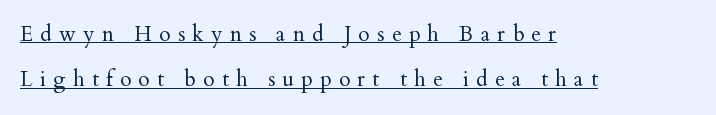
Q: Is the text bold? A: No.
Q: Is the text italic (slanted)? A: No, it is upright.
Q: Is the text underlined? A: Yes.
Q: How is the paragraph aligned? A: Left-aligned.
Q: Is the spacing between letters normal or unusually wide? A: Unusually wide.
Q: Is the spacing between lines tight, normal or loose? A: Loose.
